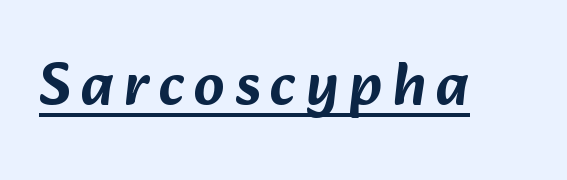
The image shows 60 px sans-serif type; set underlined; low stroke contrast and a medium x-height.
